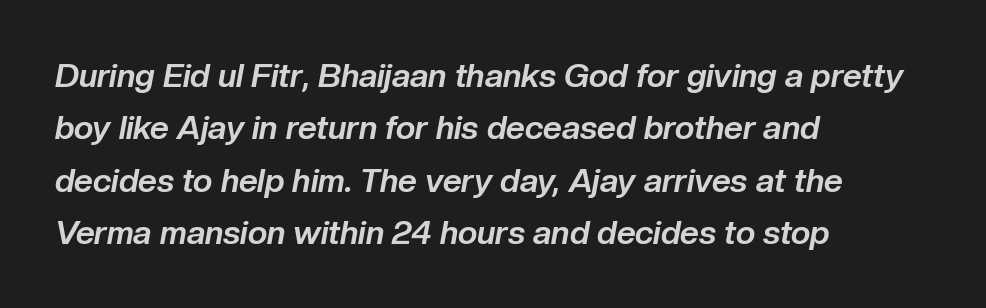
Q: Is the text bold? A: Yes.
Q: Is the text italic (slanted)? A: Yes, it leans right by about 10 degrees.
Q: Is the text underlined? A: No.
Q: How is the paragraph aligned? A: Left-aligned.
Q: Is the spacing between letters normal or unusually wide? A: Normal.
Q: Is the spacing between lines tight, normal or loose? A: Normal.
Q: Width (condensed, normal, or wide)? A: Normal.
Q: Stroke contrast? A: Low.
Q: x-height? A: Medium.
Q: Monospaced? A: No.
